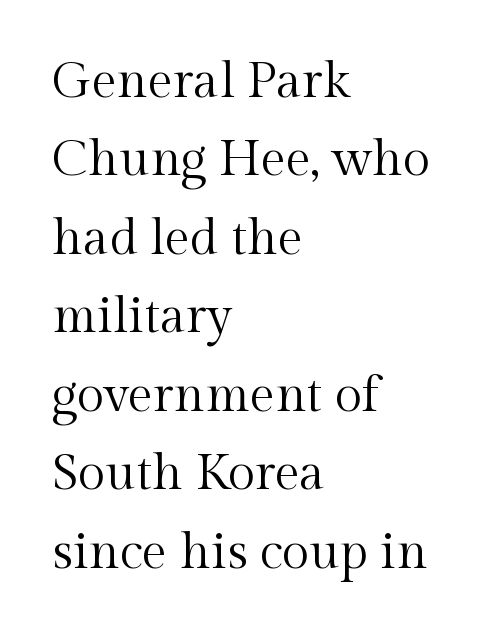
Q: Is the text bold? A: No.
Q: Is the text italic (slanted)? A: No, it is upright.
Q: Is the typeface a serif or a sans-serif typeface? A: Serif.
Q: Is the text underlined? A: No.
Q: How is the paragraph aligned? A: Left-aligned.
Q: Is the spacing between letters normal or unusually wide? A: Normal.
Q: Is the spacing between lines tight, normal or loose? A: Normal.
Q: Width (condensed, normal, or wide)? A: Normal.
Q: x-height? A: Medium.
Q: Monospaced? A: No.
